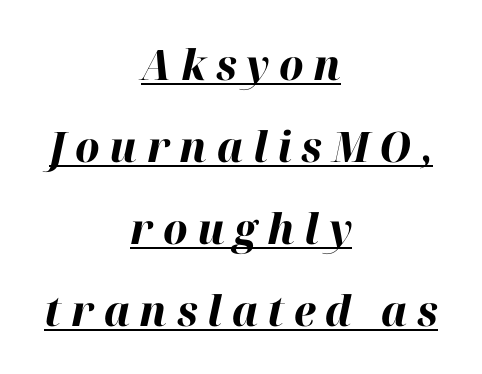
Q: Is the text bold? A: Yes.
Q: Is the text italic (slanted)? A: Yes, it leans right by about 12 degrees.
Q: Is the text underlined? A: Yes.
Q: How is the paragraph aligned? A: Centered.
Q: Is the spacing between letters normal or unusually wide? A: Unusually wide.
Q: Is the spacing between lines tight, normal or loose? A: Loose.
Q: Width (condensed, normal, or wide)? A: Normal.
Q: Stroke contrast? A: High.
Q: x-height? A: Medium.
Q: Monospaced? A: No.
